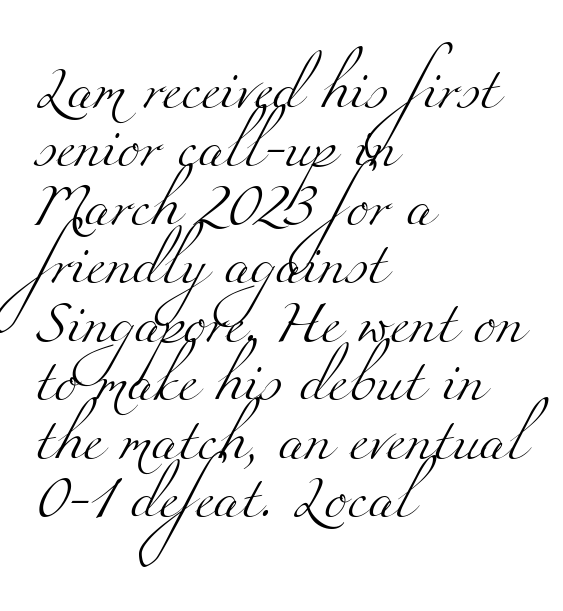
Q: Is the text bold? A: No.
Q: Is the text underlined? A: No.
Q: How is the paragraph aligned? A: Left-aligned.
Q: Is the spacing between letters normal or unusually wide? A: Normal.
Q: Is the spacing between lines tight, normal or loose? A: Normal.
Q: Width (condensed, normal, or wide)? A: Wide.
Q: Stroke contrast? A: Medium.
Q: x-height? A: Small.
Q: Monospaced? A: No.
